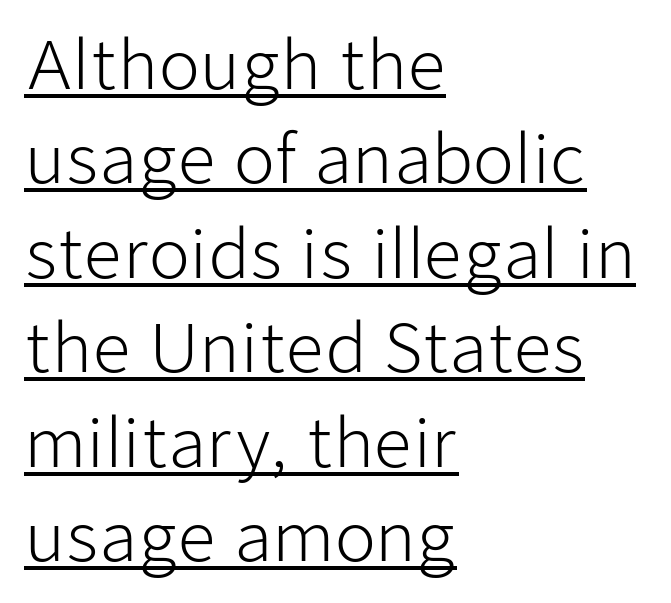
The image shows 67 px light sans-serif type, upright; set left-aligned, normal line spacing (1.41x), normal letter spacing, underlined; low stroke contrast and a medium x-height.
